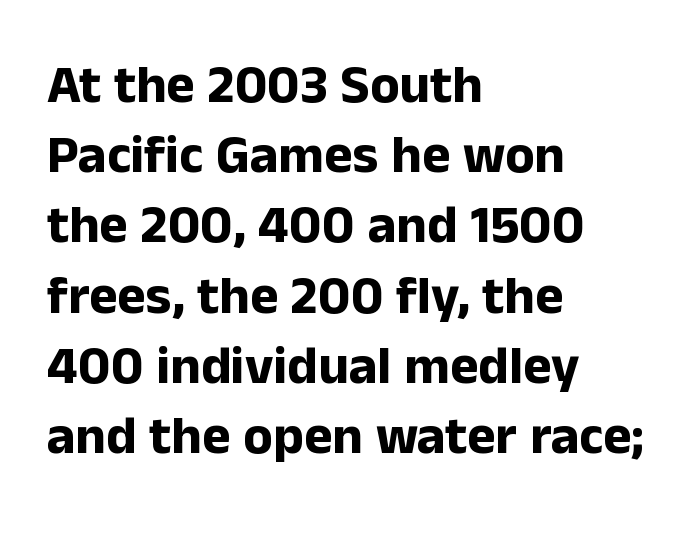
The image shows 54 px bold sans-serif type, upright; set left-aligned, normal line spacing (1.3x), normal letter spacing, not underlined; low stroke contrast and a medium x-height.
